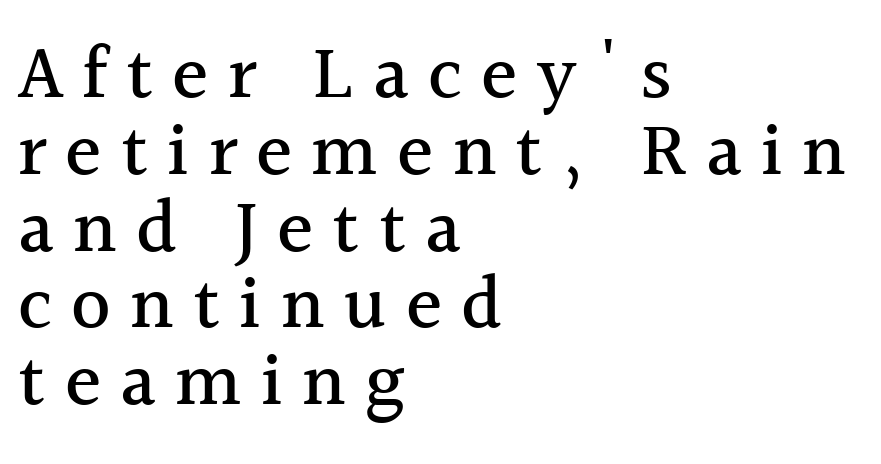
{"serif": "yes", "italic": "no", "width": "normal", "x_height": "medium", "monospaced": "no", "underline": "no", "align": "left", "line_spacing": "tight", "line_spacing_ratio": 1.01, "letter_spacing": "wide", "letter_spacing_em": 0.25, "glyph_px": 76}
